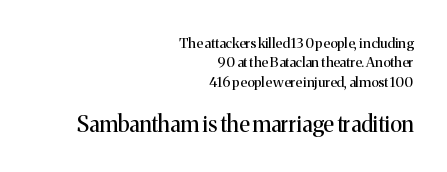
{"italic": "no", "bold": "no", "underline": "no", "align": "right", "line_spacing": "normal", "line_spacing_ratio": 1.39, "letter_spacing": "normal", "letter_spacing_em": 0.0, "larger_block": "second", "size_ratio": 1.57, "glyph_px": 22}
